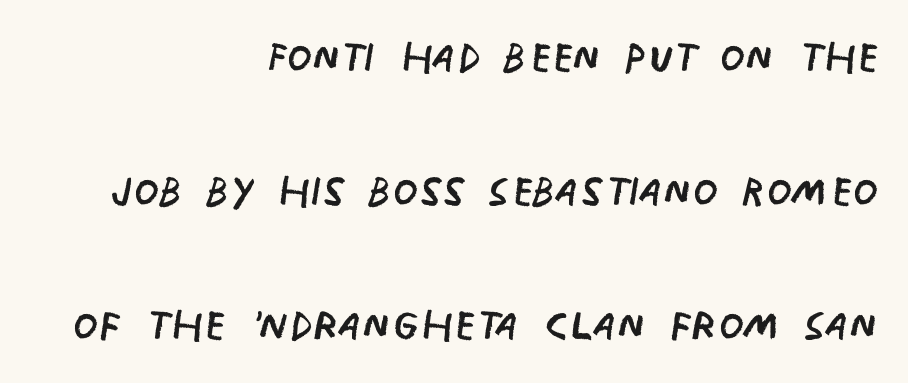
Q: Is the text bold? A: No.
Q: Is the typeface a serif or a sans-serif typeface? A: Sans-serif.
Q: Is the text underlined? A: No.
Q: How is the paragraph aligned? A: Right-aligned.
Q: Is the spacing between letters normal or unusually wide? A: Normal.
Q: Is the spacing between lines tight, normal or loose? A: Loose.
Q: Width (condensed, normal, or wide)? A: Condensed.
Q: Stroke contrast? A: Low.
Q: x-height? A: Large.
Q: Monospaced? A: No.
